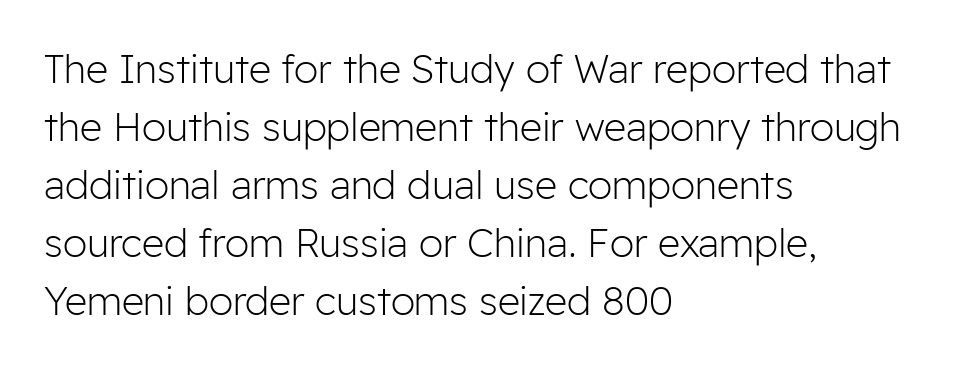
The image shows 39 px light sans-serif type, upright; set left-aligned, normal line spacing (1.49x), normal letter spacing, not underlined; low stroke contrast and a medium x-height.
